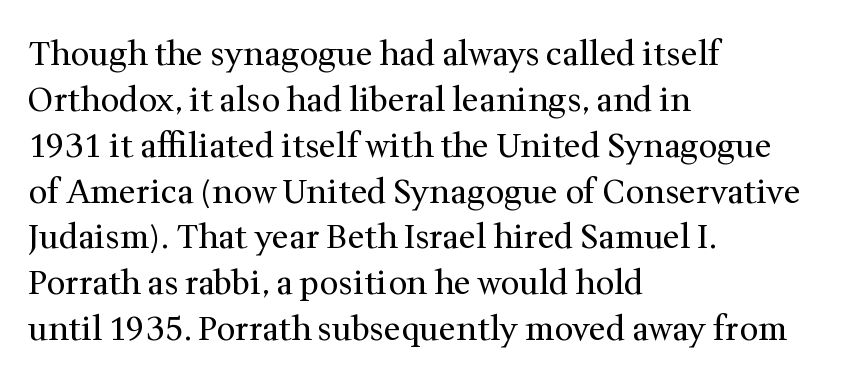
Q: Is the text bold? A: No.
Q: Is the text italic (slanted)? A: No, it is upright.
Q: Is the typeface a serif or a sans-serif typeface? A: Serif.
Q: Is the text underlined? A: No.
Q: How is the paragraph aligned? A: Left-aligned.
Q: Is the spacing between letters normal or unusually wide? A: Normal.
Q: Is the spacing between lines tight, normal or loose? A: Normal.
Q: Width (condensed, normal, or wide)? A: Normal.
Q: Stroke contrast? A: Medium.
Q: x-height? A: Medium.
Q: Monospaced? A: No.
